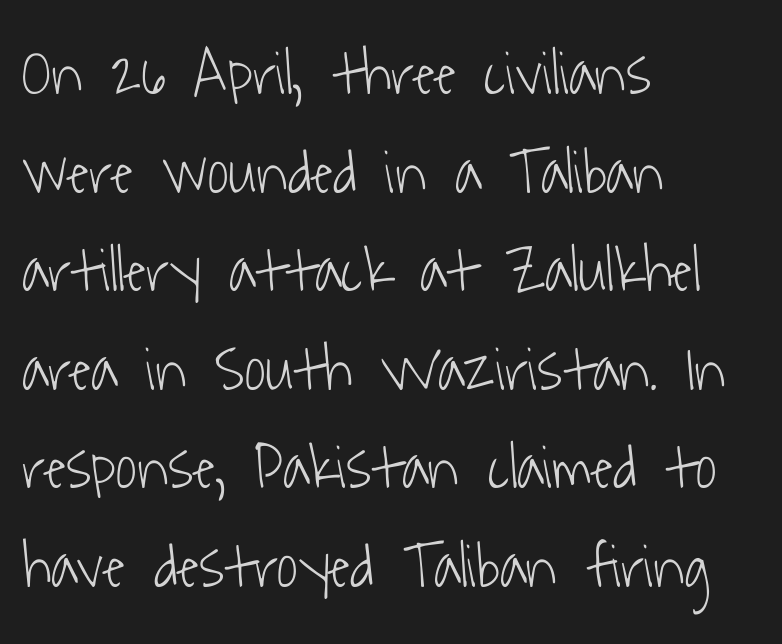
{"serif": "no", "bold": "no", "weight": "light", "width": "condensed", "stroke_contrast": "low", "x_height": "medium", "monospaced": "no", "underline": "no", "align": "left", "line_spacing": "normal", "line_spacing_ratio": 1.54, "letter_spacing": "normal", "letter_spacing_em": 0.0, "glyph_px": 64}
